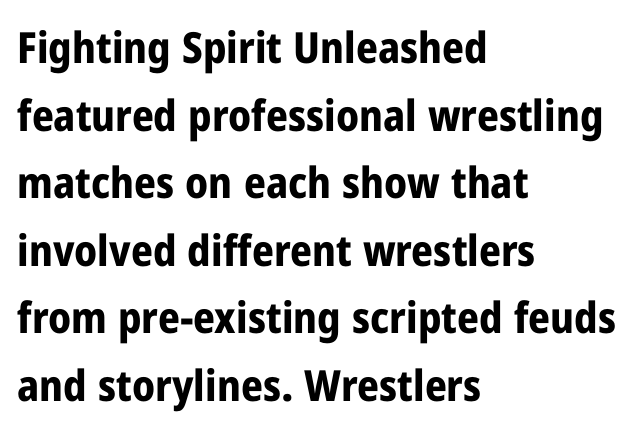
Serifs: no, the terminals of the letterforms are clean. The lines in this sample share a left origin and differ only in where they stop. These words are printed bold, with thick strokes throughout. Looks like regular typesetting: each glyph gets only the width it needs.
